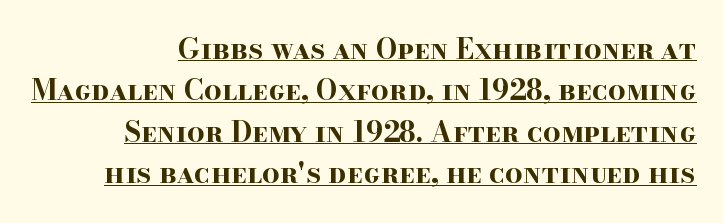
The passage shown is typed in a proportional face where columns would drift. In terms of leading, this rendering sits right in the middle. Heavy, bold letterforms. This rendering features underlined lettering. In terms of letterspacing, this is plain default setting. In terms of letterform style, serifs are clearly present.
